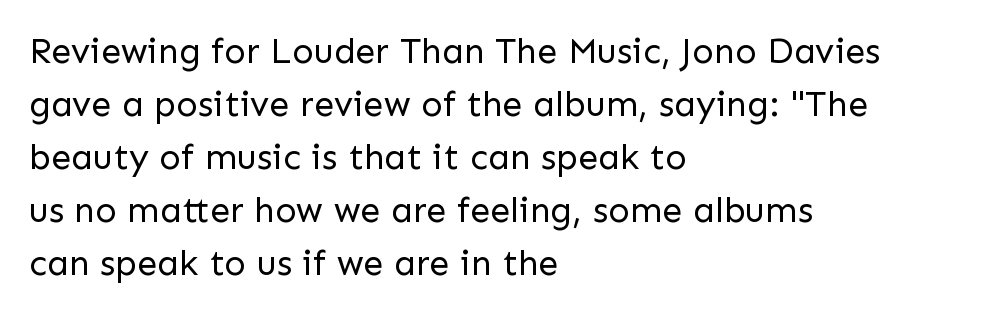
Q: Is the text bold? A: No.
Q: Is the text italic (slanted)? A: No, it is upright.
Q: Is the typeface a serif or a sans-serif typeface? A: Sans-serif.
Q: Is the text underlined? A: No.
Q: How is the paragraph aligned? A: Left-aligned.
Q: Is the spacing between letters normal or unusually wide? A: Normal.
Q: Is the spacing between lines tight, normal or loose? A: Normal.
Q: Width (condensed, normal, or wide)? A: Normal.
Q: Stroke contrast? A: Low.
Q: x-height? A: Medium.
Q: Monospaced? A: No.
